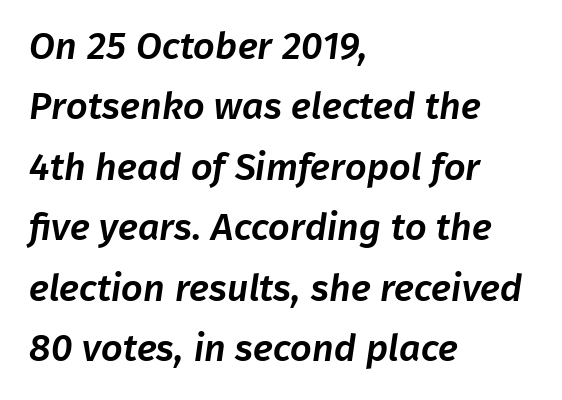
Q: Is the typeface a serif or a sans-serif typeface? A: Sans-serif.
Q: Is the text underlined? A: No.
Q: How is the paragraph aligned? A: Left-aligned.
Q: Is the spacing between letters normal or unusually wide? A: Normal.
Q: Is the spacing between lines tight, normal or loose? A: Normal.
Q: Width (condensed, normal, or wide)? A: Normal.
Q: Stroke contrast? A: Low.
Q: x-height? A: Medium.
Q: Monospaced? A: No.
